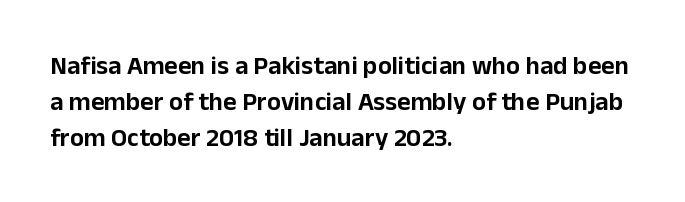
Q: Is the text italic (slanted)? A: No, it is upright.
Q: Is the text underlined? A: No.
Q: How is the paragraph aligned? A: Left-aligned.
Q: Is the spacing between letters normal or unusually wide? A: Normal.
Q: Is the spacing between lines tight, normal or loose? A: Normal.
